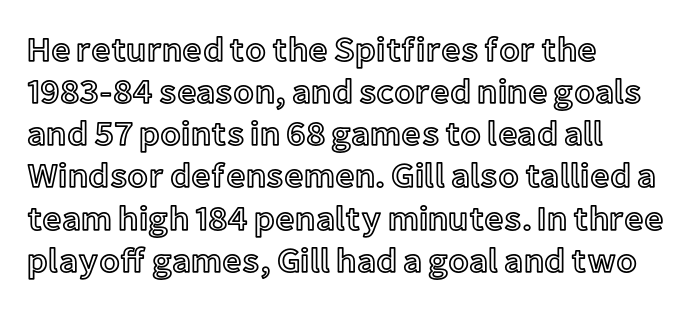
{"italic": "no", "width": "normal", "x_height": "medium", "monospaced": "no", "underline": "no", "align": "left", "line_spacing_ratio": 1.24, "letter_spacing": "normal", "letter_spacing_em": 0.0, "glyph_px": 34}
